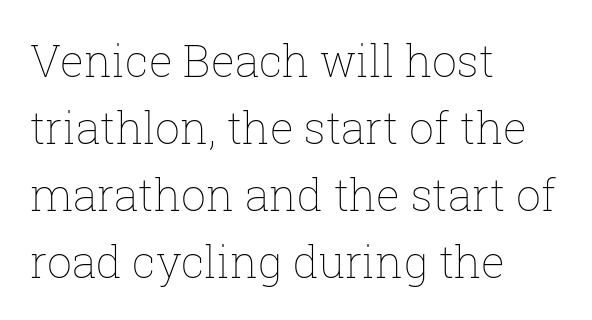
In CSS terms this would be text-align: left. Here the designer chose a conventional face with non-uniform glyph widths. This sample uses an upright cut, with every glyph sitting square on the baseline. The block of text has a typical density, with ordinary space between rows. Stems and bowls with no extra thickness — not bold.
